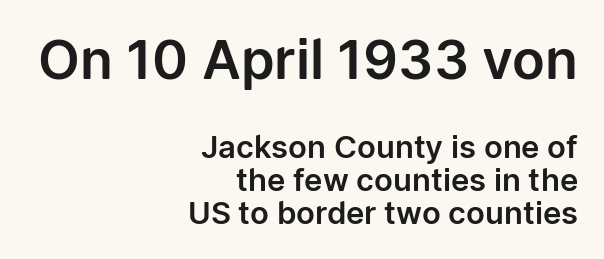
{"serif": "no", "italic": "no", "width": "normal", "stroke_contrast": "low", "x_height": "medium", "monospaced": "no", "underline": "no", "align": "right", "line_spacing": "tight", "line_spacing_ratio": 1.07, "letter_spacing": "normal", "letter_spacing_em": 0.0, "larger_block": "first", "size_ratio": 1.74, "glyph_px": 54}
